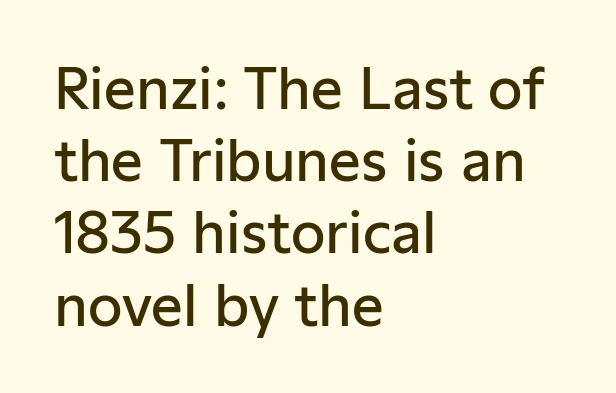
{"serif": "no", "italic": "no", "bold": "semi", "weight": "semibold", "width": "normal", "stroke_contrast": "low", "x_height": "medium", "monospaced": "no", "underline": "no", "align": "left", "line_spacing": "normal", "line_spacing_ratio": 1.29, "letter_spacing": "normal", "letter_spacing_em": 0.0, "glyph_px": 56}
